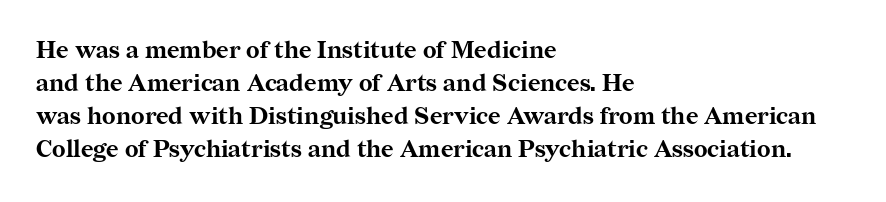
{"italic": "no", "bold": "yes", "underline": "no", "align": "left", "line_spacing": "normal", "line_spacing_ratio": 1.38, "letter_spacing": "normal", "letter_spacing_em": 0.0, "glyph_px": 24}
